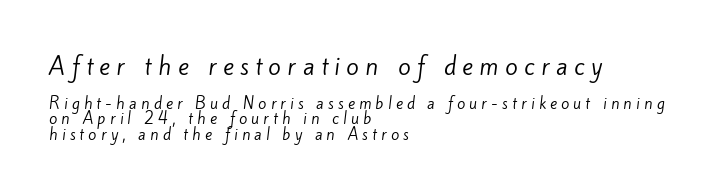
The image shows 23 px text type; set left-aligned, tight line spacing (1.05x), unusually wide letter spacing (+0.28 em), not underlined; the first (top) block is 1.53x larger.
